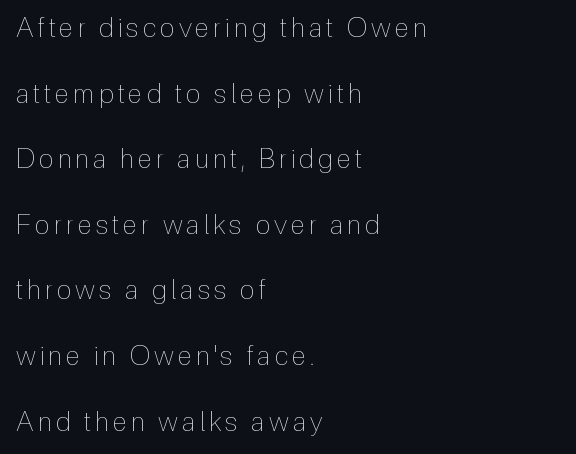
The image shows 27 px text type, upright; set left-aligned, loose line spacing (2.43x), not underlined.
